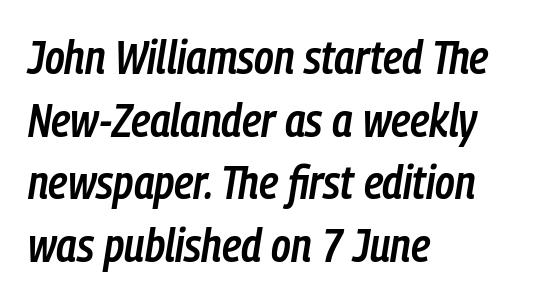
The image shows 47 px semibold, condensed type, italic (leaning right); set left-aligned, normal line spacing (1.33x), normal letter spacing, not underlined; low stroke contrast and a medium x-height.
